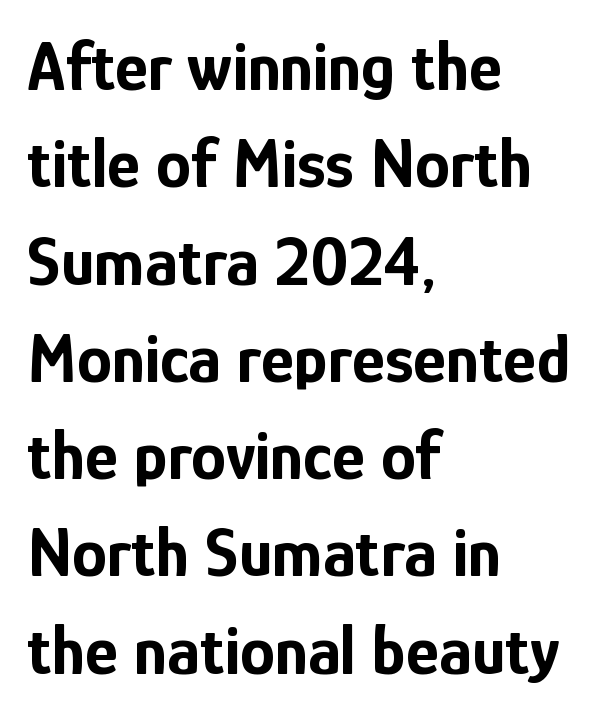
{"serif": "no", "italic": "no", "bold": "yes", "weight": "bold", "width": "condensed", "stroke_contrast": "low", "x_height": "medium", "monospaced": "no", "underline": "no", "align": "left", "line_spacing": "normal", "line_spacing_ratio": 1.39, "letter_spacing": "normal", "letter_spacing_em": 0.0, "glyph_px": 70}
